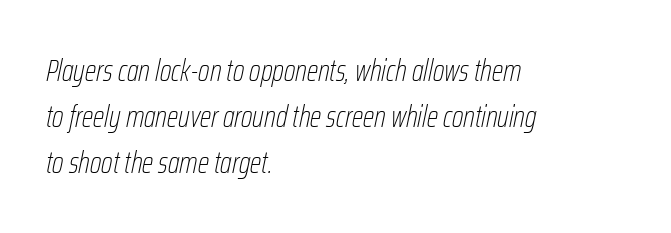
The image shows 30 px thin, condensed type, italic (leaning right); set left-aligned, normal line spacing (1.53x), normal letter spacing, not underlined; low stroke contrast and a medium x-height.
